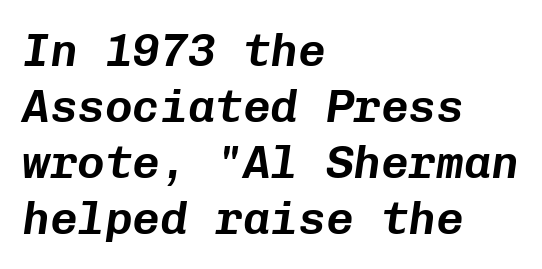
This rendering uses left alignment, leaving the right contour irregular. Every character here occupies the same horizontal width, giving the sample a typewriter-like rhythm. The passage shown has conventional tracking throughout. These lines were composed using italics. The glyphs are unaccompanied by any horizontal stroke below them.
